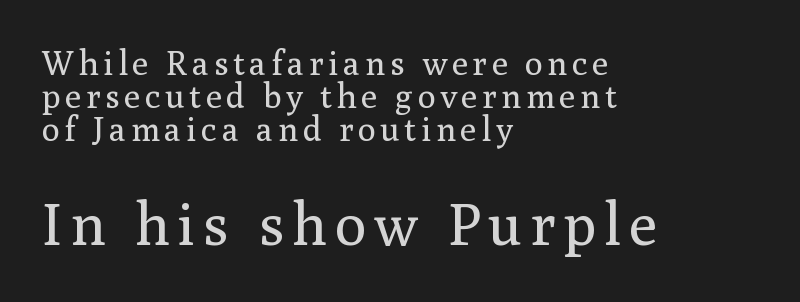
How would I describe the line gaps? Narrow and economical. A serif font was chosen for this passage. Compare the two chunks: the lower has the greater cap height. Only glyphs here, with clear space below each row.
